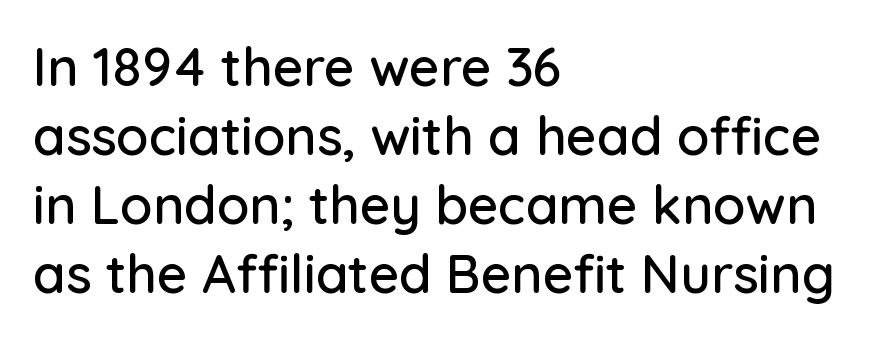
Q: Is the text italic (slanted)? A: No, it is upright.
Q: Is the typeface a serif or a sans-serif typeface? A: Sans-serif.
Q: Is the text underlined? A: No.
Q: How is the paragraph aligned? A: Left-aligned.
Q: Is the spacing between letters normal or unusually wide? A: Normal.
Q: Is the spacing between lines tight, normal or loose? A: Normal.
Q: Width (condensed, normal, or wide)? A: Normal.
Q: Stroke contrast? A: Low.
Q: x-height? A: Medium.
Q: Monospaced? A: No.
